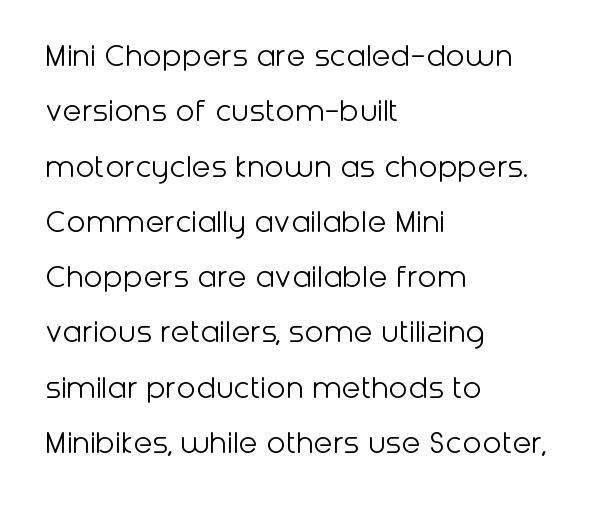
Q: Is the text bold? A: No.
Q: Is the text italic (slanted)? A: No, it is upright.
Q: Is the typeface a serif or a sans-serif typeface? A: Sans-serif.
Q: Is the text underlined? A: No.
Q: How is the paragraph aligned? A: Left-aligned.
Q: Is the spacing between letters normal or unusually wide? A: Normal.
Q: Is the spacing between lines tight, normal or loose? A: Normal.
Q: Width (condensed, normal, or wide)? A: Normal.
Q: Stroke contrast? A: Low.
Q: x-height? A: Medium.
Q: Monospaced? A: No.
